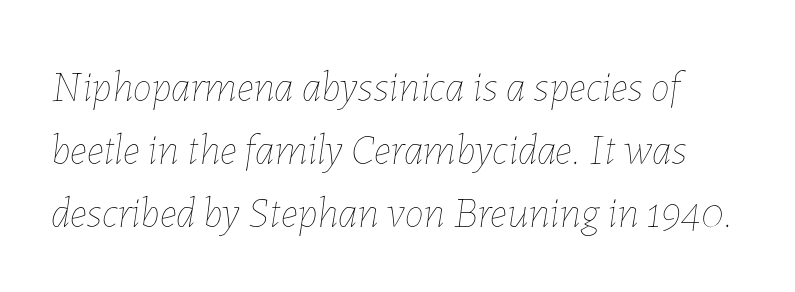
{"italic": "yes", "lean": "right", "slant_degrees": 7, "bold": "no", "weight": "thin", "width": "normal", "stroke_contrast": "low", "x_height": "medium", "monospaced": "no", "underline": "no", "line_spacing": "normal", "line_spacing_ratio": 1.47, "letter_spacing": "normal", "letter_spacing_em": 0.0, "glyph_px": 43}
